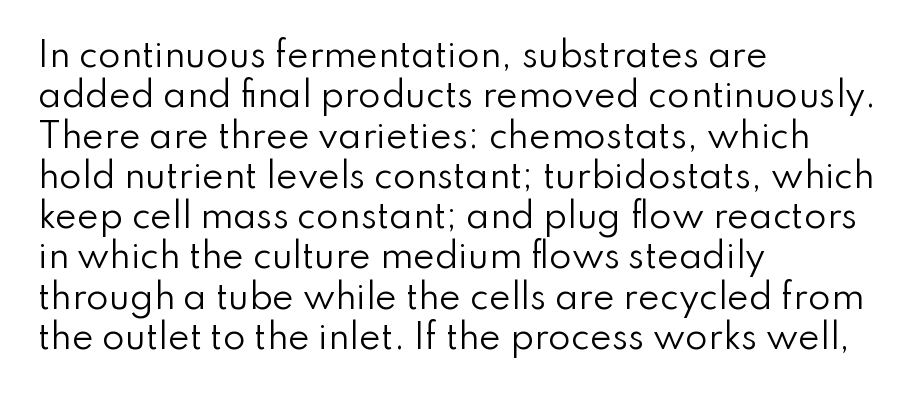
{"serif": "no", "italic": "no", "bold": "no", "weight": "regular", "width": "normal", "stroke_contrast": "low", "x_height": "small", "monospaced": "no", "underline": "no", "align": "left", "line_spacing_ratio": 1.22, "letter_spacing": "normal", "letter_spacing_em": 0.0, "glyph_px": 33}
